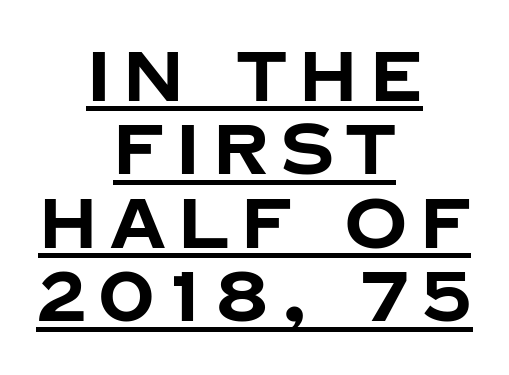
Q: Is the text bold? A: Yes.
Q: Is the text italic (slanted)? A: No, it is upright.
Q: Is the typeface a serif or a sans-serif typeface? A: Sans-serif.
Q: Is the text underlined? A: Yes.
Q: How is the paragraph aligned? A: Centered.
Q: Is the spacing between lines tight, normal or loose? A: Tight.
Q: Width (condensed, normal, or wide)? A: Normal.
Q: Stroke contrast? A: Low.
Q: x-height? A: Large.
Q: Monospaced? A: No.
